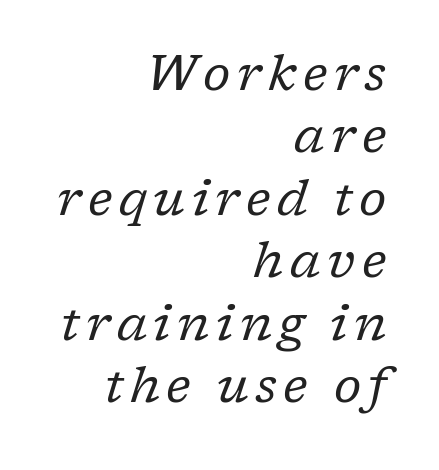
The image shows 50 px regular-weight serif type, italic (leaning right); set right-aligned, normal line spacing (1.25x), not underlined; low stroke contrast and a medium x-height.
